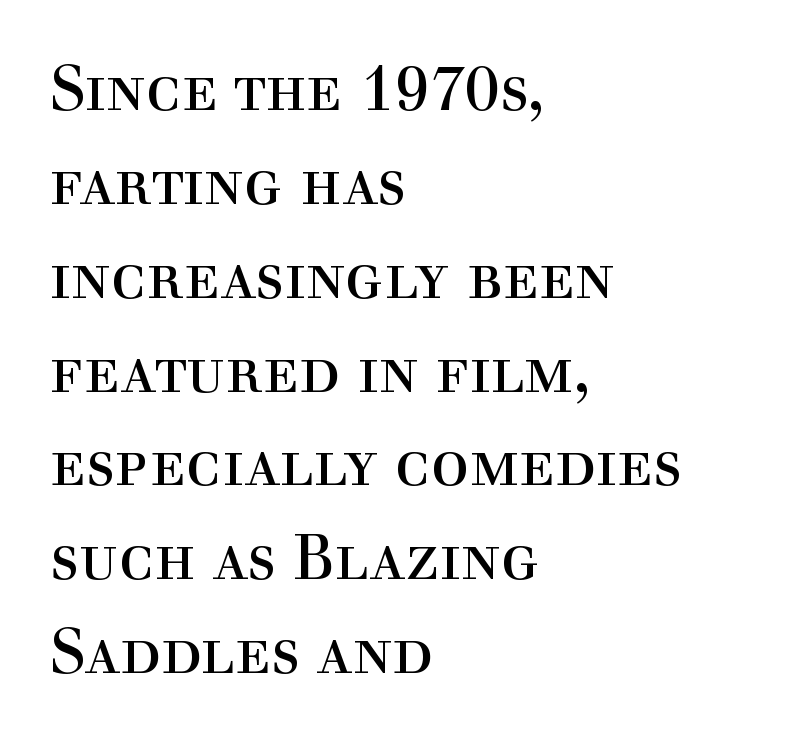
The image shows 63 px regular-weight serif type, upright; set left-aligned, normal line spacing (1.49x), normal letter spacing, not underlined; a medium x-height.
